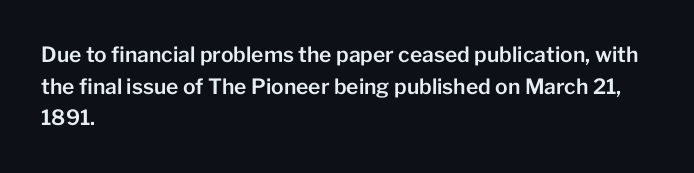
Q: Is the text italic (slanted)? A: No, it is upright.
Q: Is the text underlined? A: No.
Q: How is the paragraph aligned? A: Left-aligned.
Q: Is the spacing between letters normal or unusually wide? A: Normal.
Q: Is the spacing between lines tight, normal or loose? A: Normal.
